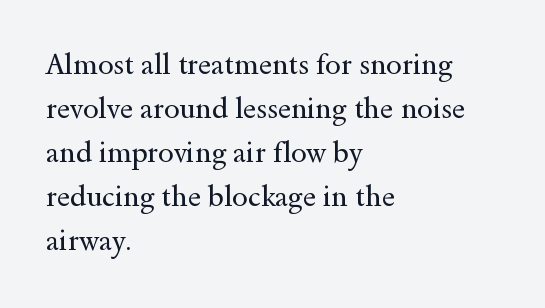
Character widths vary here, with narrow letters taking less room than wide ones. How would I describe the line gaps? Plain and ordinary. Honestly, there is no underline to notice here at all. Is the stroke heavy? The answer is a plain regular-or-lighter.
